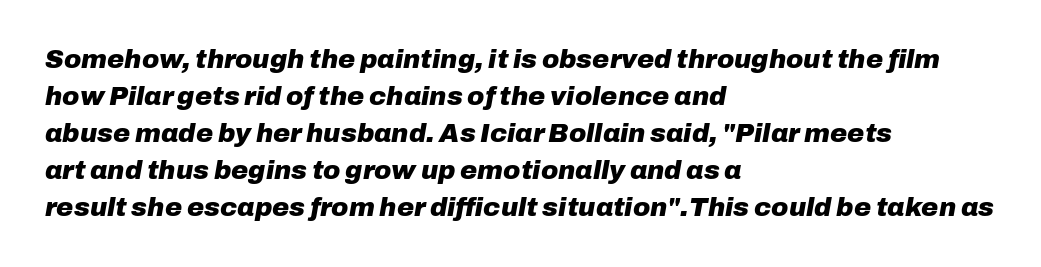
{"italic": "yes", "lean": "right", "slant_degrees": 10, "bold": "yes", "underline": "no", "align": "left", "line_spacing": "normal", "line_spacing_ratio": 1.42, "letter_spacing": "normal", "letter_spacing_em": 0.0, "glyph_px": 26}
